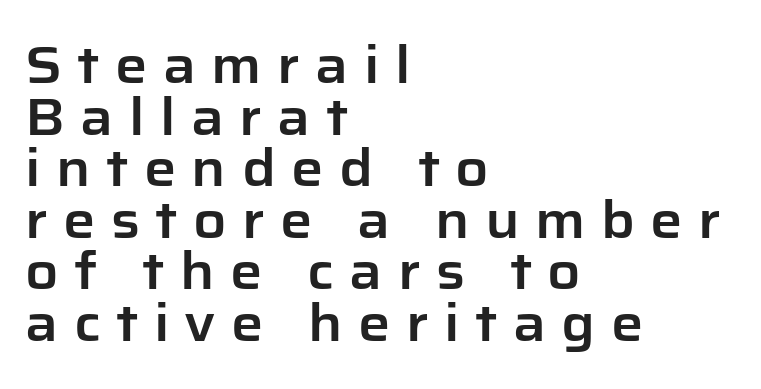
Q: Is the text italic (slanted)? A: No, it is upright.
Q: Is the typeface a serif or a sans-serif typeface? A: Sans-serif.
Q: Is the text underlined? A: No.
Q: How is the paragraph aligned? A: Left-aligned.
Q: Is the spacing between letters normal or unusually wide? A: Unusually wide.
Q: Is the spacing between lines tight, normal or loose? A: Tight.
Q: Width (condensed, normal, or wide)? A: Normal.
Q: Stroke contrast? A: Low.
Q: x-height? A: Medium.
Q: Monospaced? A: No.
